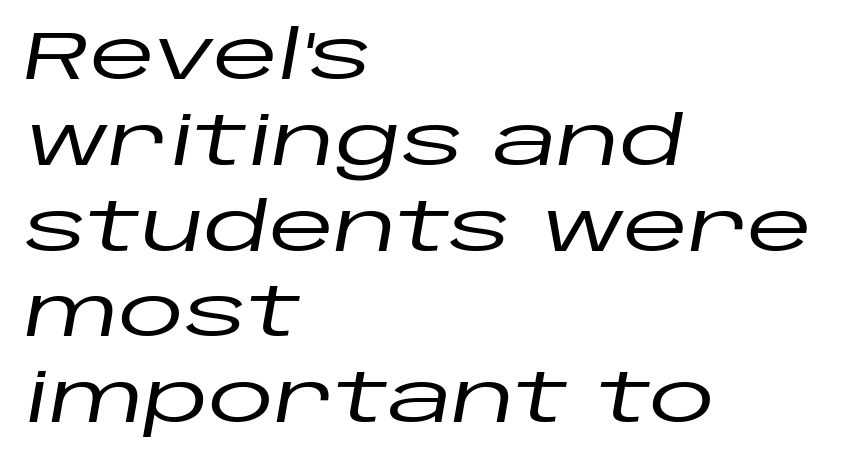
Q: Is the text italic (slanted)? A: Yes, it leans right by about 10 degrees.
Q: Is the text underlined? A: No.
Q: How is the paragraph aligned? A: Left-aligned.
Q: Is the spacing between letters normal or unusually wide? A: Normal.
Q: Is the spacing between lines tight, normal or loose? A: Normal.
Q: Width (condensed, normal, or wide)? A: Wide.
Q: Stroke contrast? A: Low.
Q: x-height? A: Large.
Q: Monospaced? A: No.
